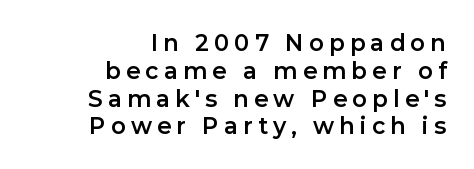
Q: Is the text italic (slanted)? A: No, it is upright.
Q: Is the text underlined? A: No.
Q: How is the paragraph aligned? A: Right-aligned.
Q: Is the spacing between letters normal or unusually wide? A: Unusually wide.
